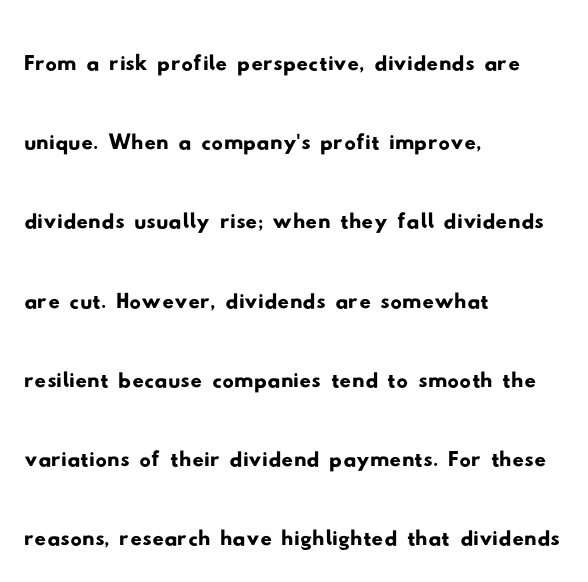
{"serif": "no", "width": "wide", "stroke_contrast": "low", "x_height": "small", "monospaced": "no", "underline": "no", "align": "left", "line_spacing": "normal", "line_spacing_ratio": 1.39, "letter_spacing": "normal", "letter_spacing_em": 0.0, "glyph_px": 57}
